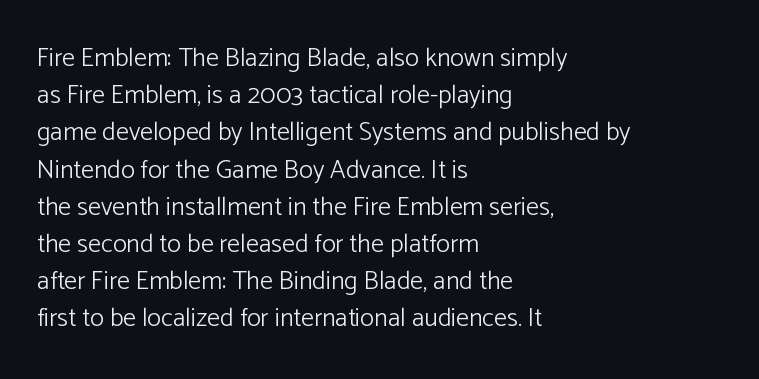
The rendering anchors every line to the left-hand side. A clean baseline with only descenders dipping below it. No chunkiness to these letters — they're not bold. Leading matches the norm, producing a regular column. Ascenders rise straight up at ninety degrees. Nobody touched the tracking dial on this one.
